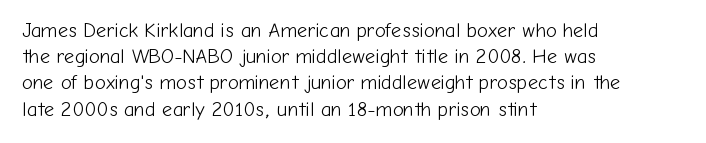
Q: Is the text bold? A: No.
Q: Is the text italic (slanted)? A: No, it is upright.
Q: Is the text underlined? A: No.
Q: How is the paragraph aligned? A: Left-aligned.
Q: Is the spacing between letters normal or unusually wide? A: Normal.
Q: Is the spacing between lines tight, normal or loose? A: Normal.
